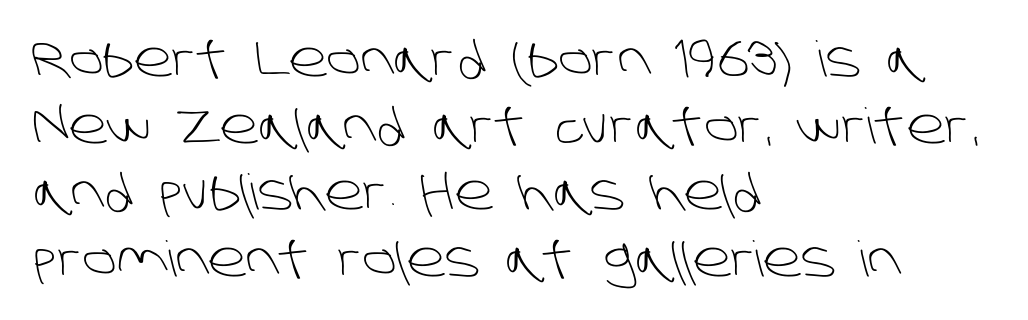
Each stroke keeps to a modest, everyday thickness or less. The line-height multiplier appears to be the usual default. Line starts are locked; line ends wander. Is this a fixed-width face? No — the glyphs have proportional, varying widths. A sans-serif font was chosen for this passage.
